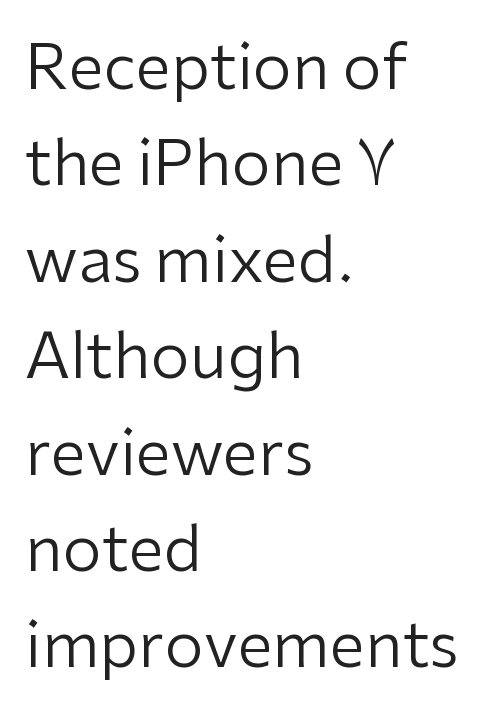
Observe the absence of serifs on each vertical stroke in this sample. Line spacing here is normal. Do the characters align in a grid? No, the font is proportional. Letter spacing: default. Line beginnings align vertically; line endings do not.
